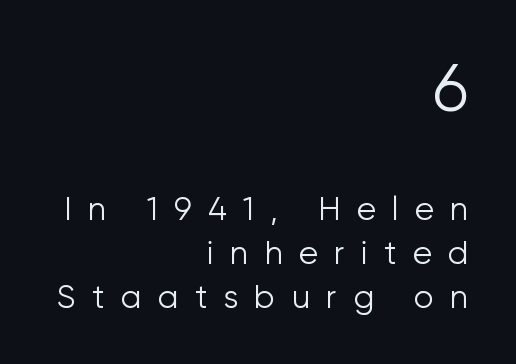
The image shows 65 px light sans-serif type, upright; set right-aligned, normal line spacing (1.38x), unusually wide letter spacing (+0.5 em), not underlined; the first (top) block is 2.03x larger; low stroke contrast and a medium x-height.
